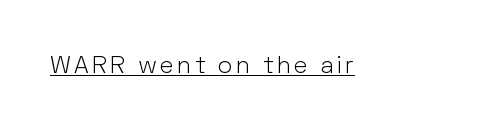
This reads as an unemphasized weight, regular at the heaviest. A typographer would call this underscored text. Posture: upright roman.
